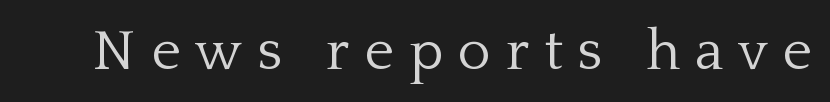
{"serif": "yes", "italic": "no", "bold": "no", "weight": "light", "width": "normal", "stroke_contrast": "low", "x_height": "medium", "monospaced": "no", "underline": "no", "letter_spacing": "wide", "letter_spacing_em": 0.26, "glyph_px": 57}
